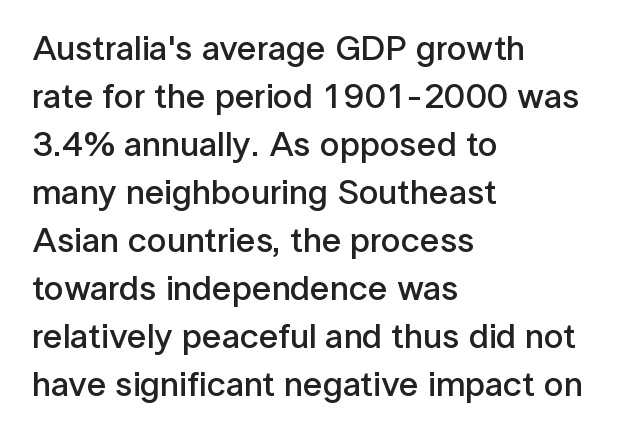
{"serif": "no", "italic": "no", "bold": "semi", "weight": "semibold", "width": "normal", "stroke_contrast": "low", "x_height": "medium", "monospaced": "no", "underline": "no", "align": "left", "line_spacing": "normal", "line_spacing_ratio": 1.37, "letter_spacing": "normal", "letter_spacing_em": 0.0, "glyph_px": 35}
